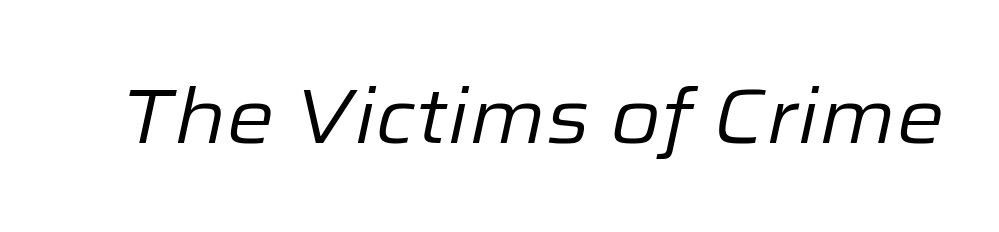
Q: Is the text bold? A: No.
Q: Is the text italic (slanted)? A: Yes, it leans right by about 12 degrees.
Q: Is the text underlined? A: No.
Q: Is the spacing between letters normal or unusually wide? A: Normal.
Q: Width (condensed, normal, or wide)? A: Normal.
Q: Stroke contrast? A: Low.
Q: x-height? A: Medium.
Q: Monospaced? A: No.
